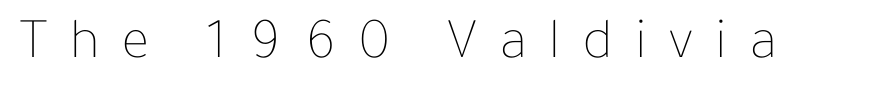
Q: Is the text bold? A: No.
Q: Is the text italic (slanted)? A: No, it is upright.
Q: Is the text underlined? A: No.
Q: Is the spacing between letters normal or unusually wide? A: Unusually wide.
Q: Width (condensed, normal, or wide)? A: Normal.
Q: Stroke contrast? A: Low.
Q: x-height? A: Medium.
Q: Monospaced? A: No.
